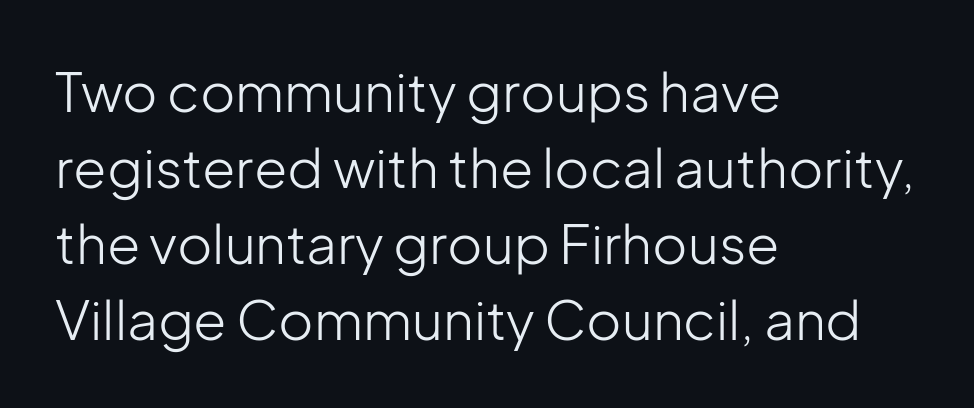
{"serif": "no", "italic": "no", "bold": "no", "weight": "light", "width": "normal", "stroke_contrast": "low", "x_height": "medium", "monospaced": "no", "underline": "no", "align": "left", "line_spacing": "normal", "line_spacing_ratio": 1.41, "letter_spacing": "normal", "letter_spacing_em": 0.0, "glyph_px": 54}
